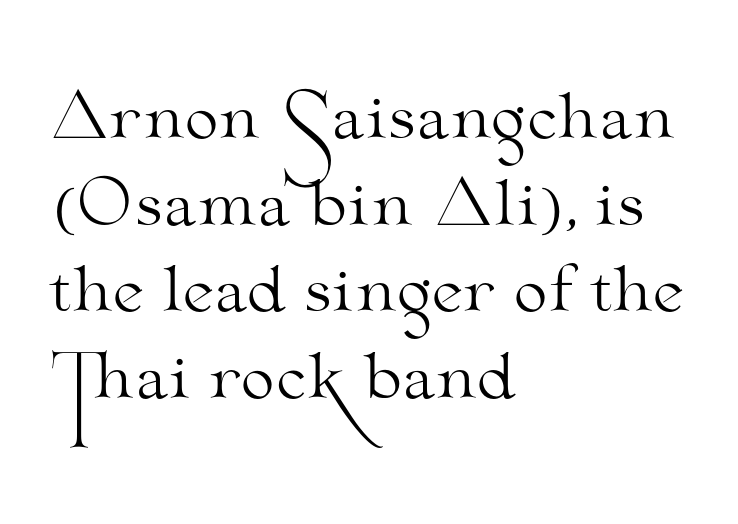
Clear beneath every line of the passage. Is there much room between lines? A standard amount, neither cramped nor airy. This sample has the flowing, uneven cadence of proportional lettering. Look at the bottom of the vertical strokes: they flare into serifs here.
